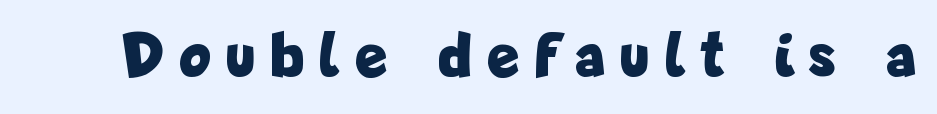
This is heavy type, rendered in bold. The letters advance in unequal steps, a hallmark of proportional type. The baseline area is clear. Display-style spreading of the glyphs; the letterfit is very open. Does the type have serifs? No, each stem ends abruptly.
